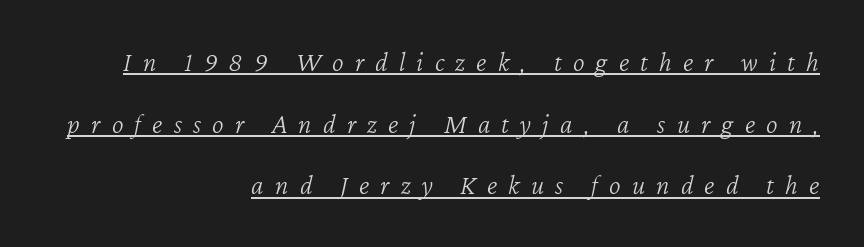
The image shows 28 px light type, italic (leaning right); set right-aligned, loose line spacing (2.2x), unusually wide letter spacing (+0.4 em), underlined; low stroke contrast and a medium x-height.
